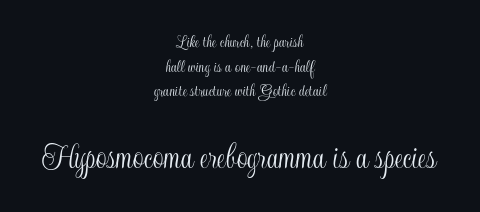
What's the leading like? Ordinary, nothing unusual. Short and long lines alike share a common midpoint. The words here are not underlined. What stands out about the letter spacing? Nothing — it is the standard amount.
